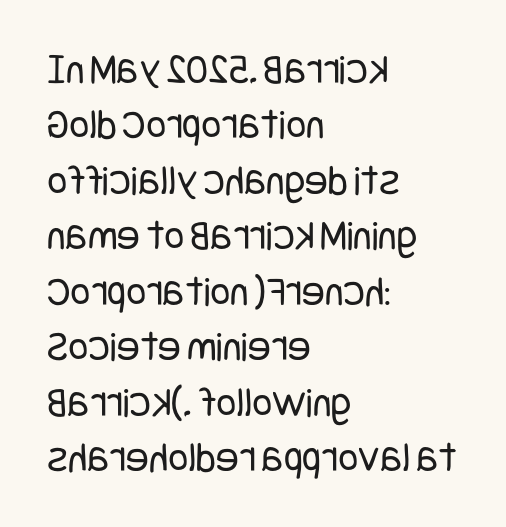
Q: Is the text bold? A: No.
Q: Is the text italic (slanted)? A: No, it is upright.
Q: Is the typeface a serif or a sans-serif typeface? A: Sans-serif.
Q: Is the text underlined? A: No.
Q: How is the paragraph aligned? A: Left-aligned.
Q: Is the spacing between letters normal or unusually wide? A: Normal.
Q: Is the spacing between lines tight, normal or loose? A: Normal.
Q: Width (condensed, normal, or wide)? A: Condensed.
Q: Stroke contrast? A: Low.
Q: x-height? A: Large.
